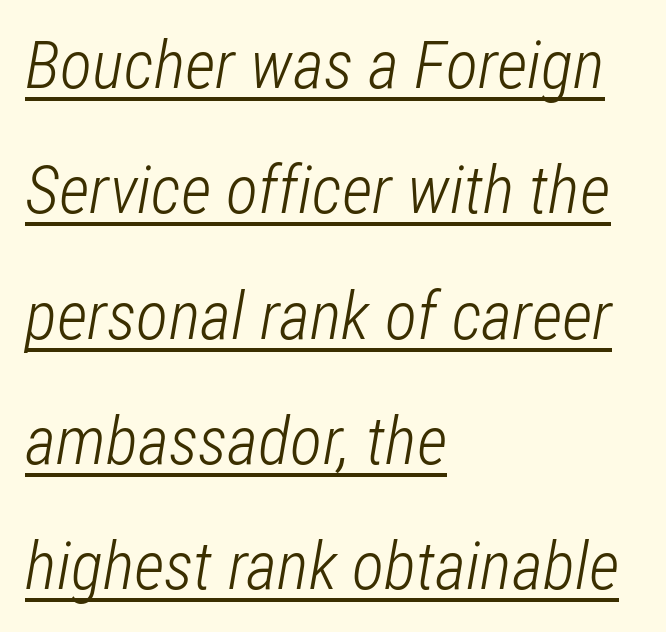
Stroke thickness stays within the range of a standard reading face or lighter. Each letter keeps its own natural width here, so spacing adapts to shape. Like a heading marked for emphasis, these lines bear an underscore. The paragraph shown leans on its left margin. A typesetter would call this zero additional tracking.
